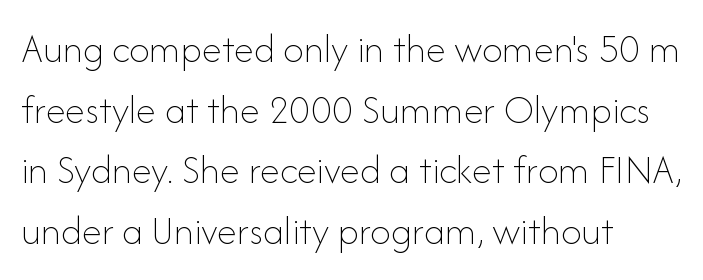
Q: Is the text bold? A: No.
Q: Is the text italic (slanted)? A: No, it is upright.
Q: Is the text underlined? A: No.
Q: How is the paragraph aligned? A: Left-aligned.
Q: Is the spacing between letters normal or unusually wide? A: Normal.
Q: Is the spacing between lines tight, normal or loose? A: Normal.
Q: Width (condensed, normal, or wide)? A: Normal.
Q: Stroke contrast? A: Low.
Q: x-height? A: Small.
Q: Monospaced? A: No.
